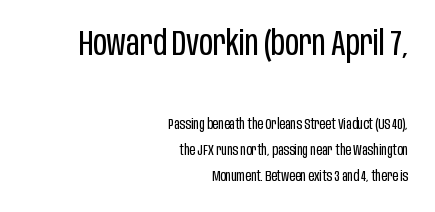
Q: Is the text bold? A: No.
Q: Is the text italic (slanted)? A: No, it is upright.
Q: Is the typeface a serif or a sans-serif typeface? A: Sans-serif.
Q: Is the text underlined? A: No.
Q: How is the paragraph aligned? A: Right-aligned.
Q: Is the spacing between letters normal or unusually wide? A: Normal.
Q: Which block of text is set in a larger size, the first (top) or the second (bottom)? A: The first (top) one.
Q: Width (condensed, normal, or wide)? A: Condensed.
Q: Stroke contrast? A: Low.
Q: x-height? A: Large.
Q: Monospaced? A: No.
